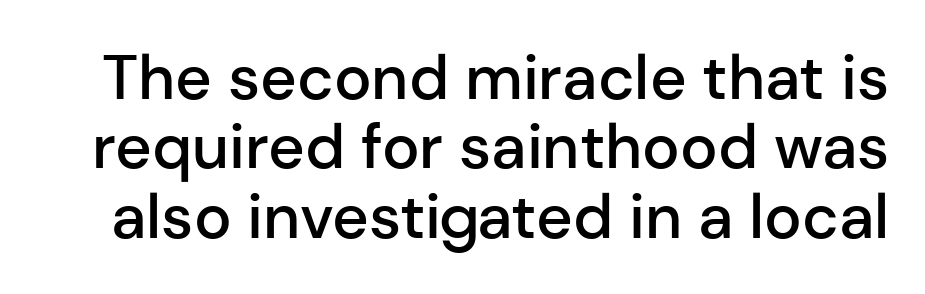
The image shows 63 px semibold sans-serif type, upright; set tight line spacing (1.1x), normal letter spacing, not underlined; low stroke contrast and a medium x-height.
